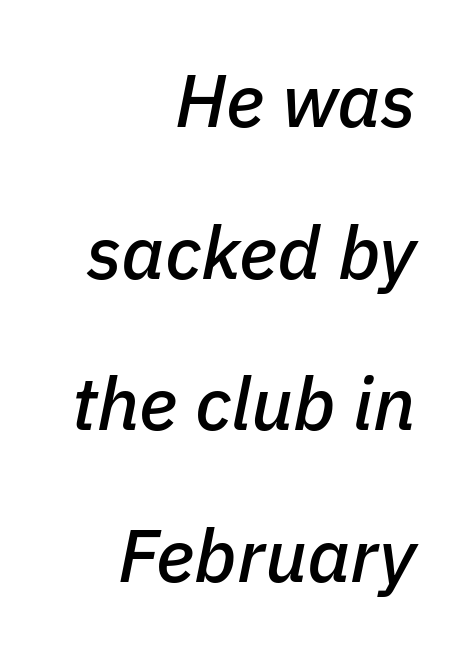
Casual observation: everything's shoved over to the right. The vertical gap from one line to the next is large. Observe the ordinary spacing: letters are neighbours, not strangers. Italic? Definitely — the glyphs are oblique. Check the space under the baseline: it is left empty.
